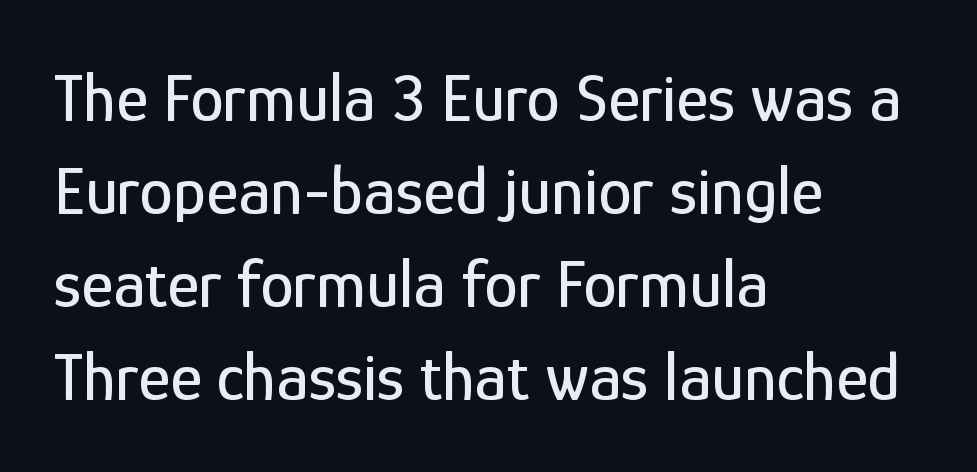
{"serif": "no", "italic": "no", "width": "condensed", "stroke_contrast": "low", "x_height": "medium", "monospaced": "no", "underline": "no", "align": "left", "line_spacing": "normal", "line_spacing_ratio": 1.37, "letter_spacing": "normal", "letter_spacing_em": 0.0, "glyph_px": 68}
